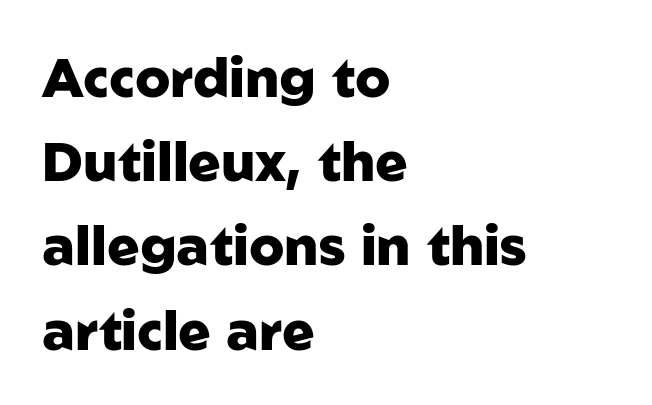
{"serif": "no", "italic": "no", "bold": "yes", "weight": "heavy", "width": "normal", "stroke_contrast": "low", "x_height": "medium", "monospaced": "no", "underline": "no", "align": "left", "line_spacing": "normal", "line_spacing_ratio": 1.56, "letter_spacing": "normal", "letter_spacing_em": 0.0, "glyph_px": 54}
